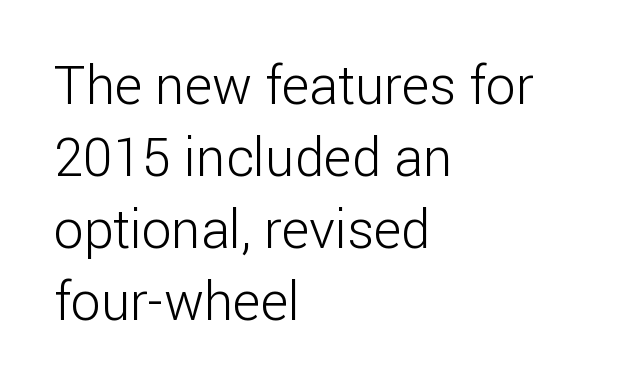
{"serif": "no", "italic": "no", "bold": "no", "weight": "light", "width": "normal", "stroke_contrast": "low", "x_height": "medium", "monospaced": "no", "underline": "no", "align": "left", "line_spacing": "normal", "line_spacing_ratio": 1.36, "letter_spacing": "normal", "letter_spacing_em": 0.0, "glyph_px": 53}
